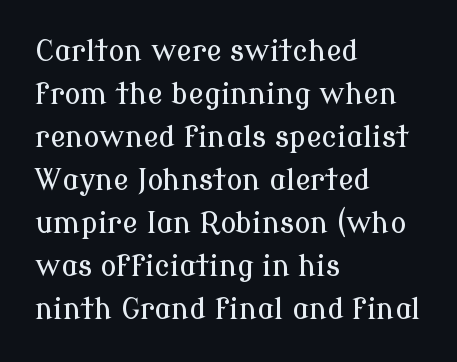
Only glyphs here, with clear space below each row. These lines are rendered in a variable-pitch font. Unlike italic type, these characters show no tilt at all. These lines are set flush left with a ragged right edge. A serif font was chosen for this passage. Is there much room between lines? A standard amount, neither cramped nor airy.
